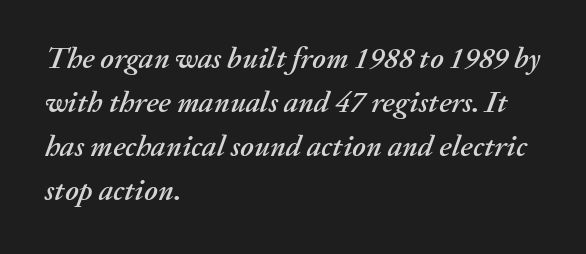
The image shows 30 px text type, italic (leaning right); set left-aligned, normal line spacing (1.47x), normal letter spacing, not underlined; medium stroke contrast and a medium x-height.
